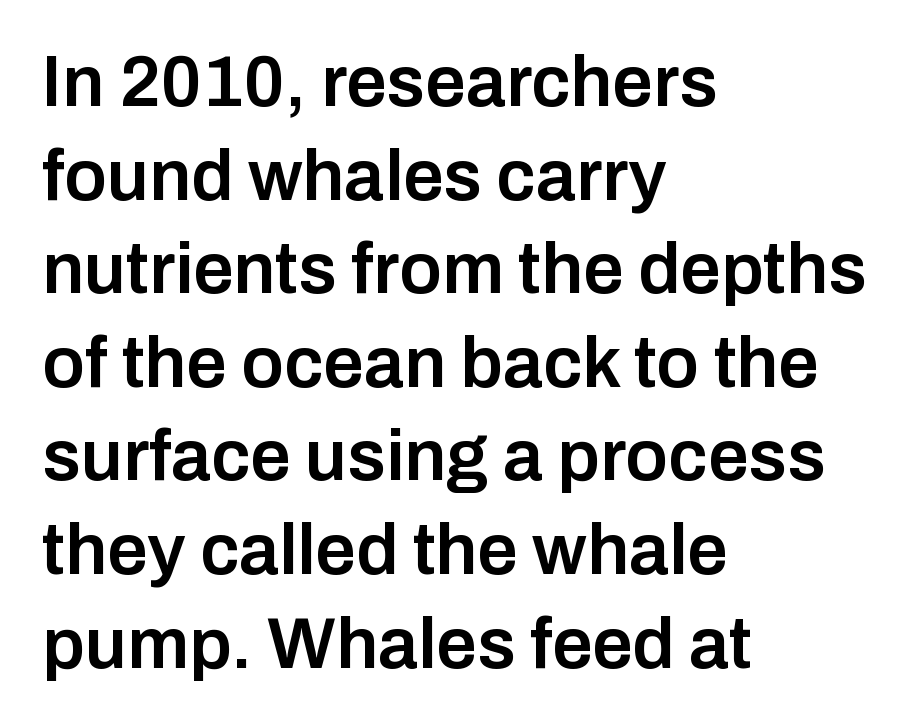
{"serif": "no", "italic": "no", "bold": "semi", "weight": "semibold", "width": "normal", "stroke_contrast": "low", "x_height": "medium", "monospaced": "no", "underline": "no", "align": "left", "line_spacing": "normal", "line_spacing_ratio": 1.3, "letter_spacing": "normal", "letter_spacing_em": 0.0, "glyph_px": 72}
